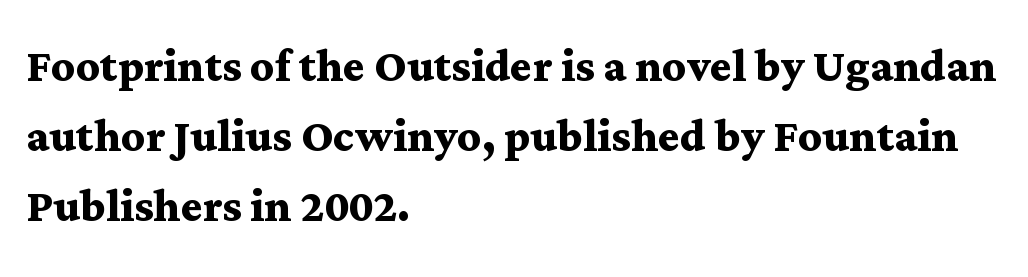
{"serif": "yes", "italic": "no", "bold": "yes", "weight": "semibold", "width": "wide", "stroke_contrast": "medium", "x_height": "medium", "monospaced": "no", "underline": "no", "align": "left", "line_spacing_ratio": 1.21, "letter_spacing": "normal", "letter_spacing_em": 0.0, "glyph_px": 58}
